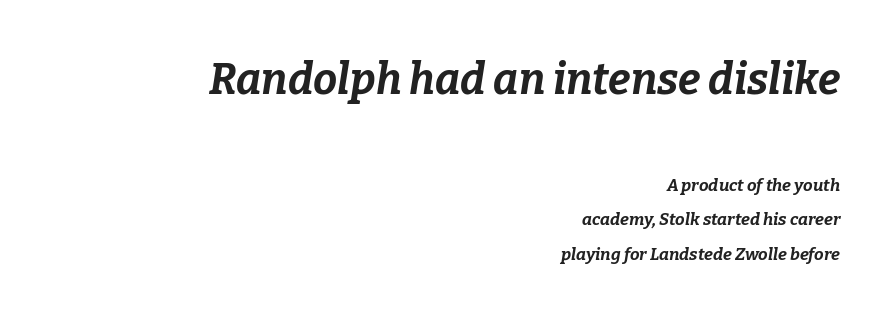
Typeset ragged left — the right edge is the straight one. The gaps between neighbouring characters are ordinary and unremarkable. This sample has the flowing, uneven cadence of proportional lettering. Block one is the big one; block two sits smaller underneath.
